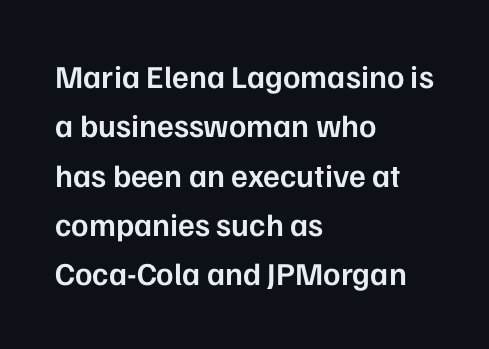
These lines keep a tight, regular rhythm from letter to letter. Do the characters align in a grid? No, the font is proportional. In CSS terms this would be text-align: left. This is the regular roman posture of the typeface. Bare-footed words on every line.
